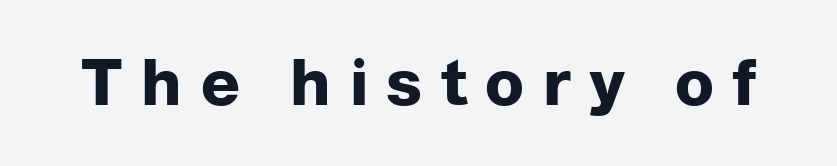
{"serif": "no", "italic": "no", "bold": "yes", "weight": "heavy", "width": "normal", "stroke_contrast": "low", "x_height": "medium", "monospaced": "no", "underline": "no", "letter_spacing": "wide", "letter_spacing_em": 0.3, "glyph_px": 64}
